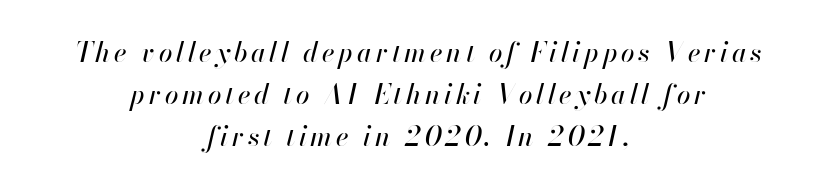
{"italic": "yes", "lean": "right", "slant_degrees": 13, "underline": "no", "align": "center", "line_spacing": "normal", "line_spacing_ratio": 1.55, "glyph_px": 27}
